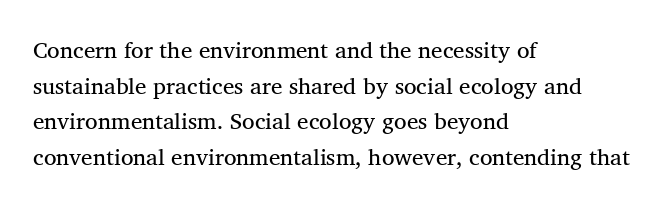
Baseline-to-baseline distance is the conventional proportion of letter height. The passage is arranged the way most books set body copy — flush left. The glyphs are unaccompanied by any horizontal stroke below them. The gaps between neighbouring characters are ordinary and unremarkable.
